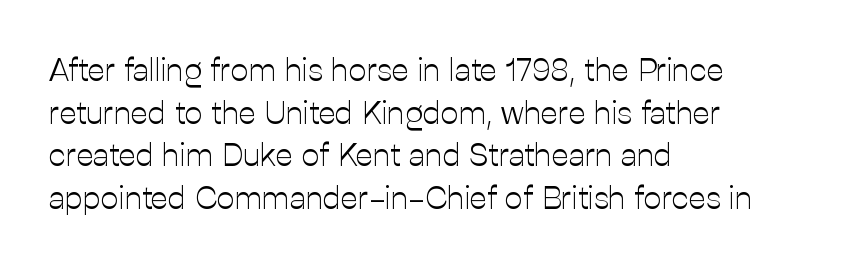
Underlining? Definitely not there. Visually the block forms a straight wall on the left and a jagged coastline on the right. Proportional: the letters do not fall into vertical columns. Horizontal bands of white between lines are of average thickness.
